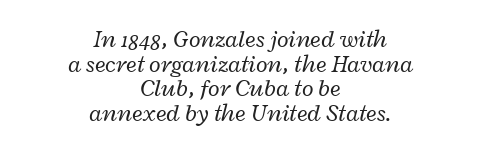
{"italic": "yes", "lean": "right", "slant_degrees": 12, "bold": "no", "underline": "no", "align": "center", "line_spacing": "tight", "line_spacing_ratio": 1.03, "letter_spacing": "normal", "letter_spacing_em": 0.0, "glyph_px": 24}
